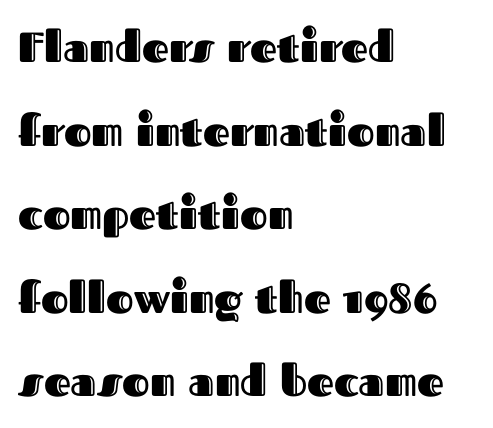
The image shows 42 px text type, upright; set left-aligned, loose line spacing (1.99x), normal letter spacing, not underlined; a medium x-height.
